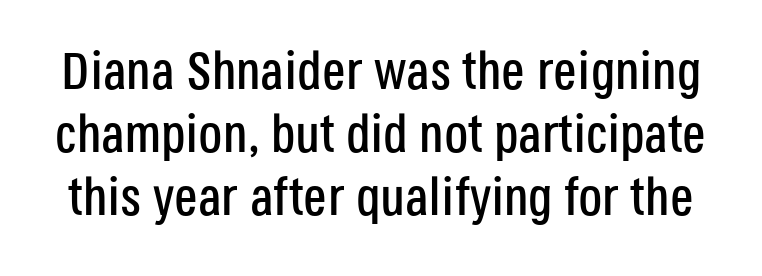
The image shows 53 px condensed sans-serif type, upright; set line spacing 1.19x, normal letter spacing, not underlined; low stroke contrast and a large x-height.
